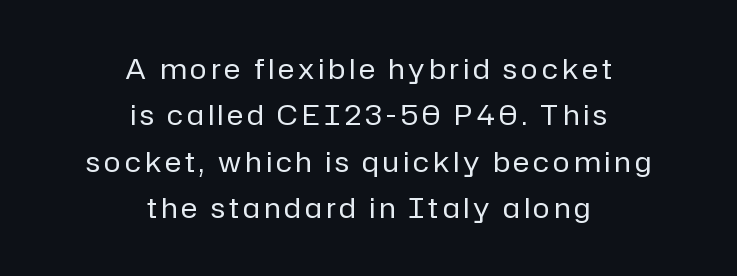
Q: Is the text bold? A: No.
Q: Is the text italic (slanted)? A: No, it is upright.
Q: Is the typeface a serif or a sans-serif typeface? A: Sans-serif.
Q: Is the text underlined? A: No.
Q: How is the paragraph aligned? A: Centered.
Q: Is the spacing between lines tight, normal or loose? A: Normal.
Q: Width (condensed, normal, or wide)? A: Normal.
Q: Stroke contrast? A: Low.
Q: x-height? A: Medium.
Q: Monospaced? A: No.
